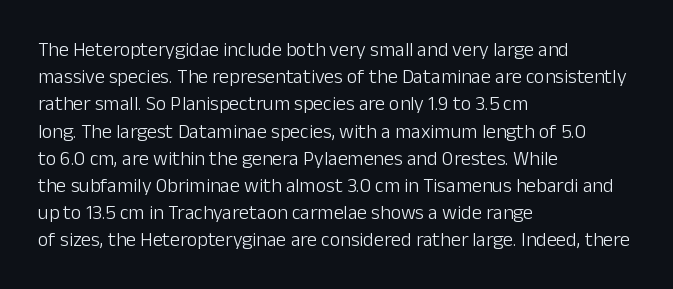
{"italic": "no", "bold": "no", "underline": "no", "align": "left", "line_spacing": "normal", "line_spacing_ratio": 1.36, "letter_spacing": "normal", "letter_spacing_em": 0.0, "glyph_px": 20}
